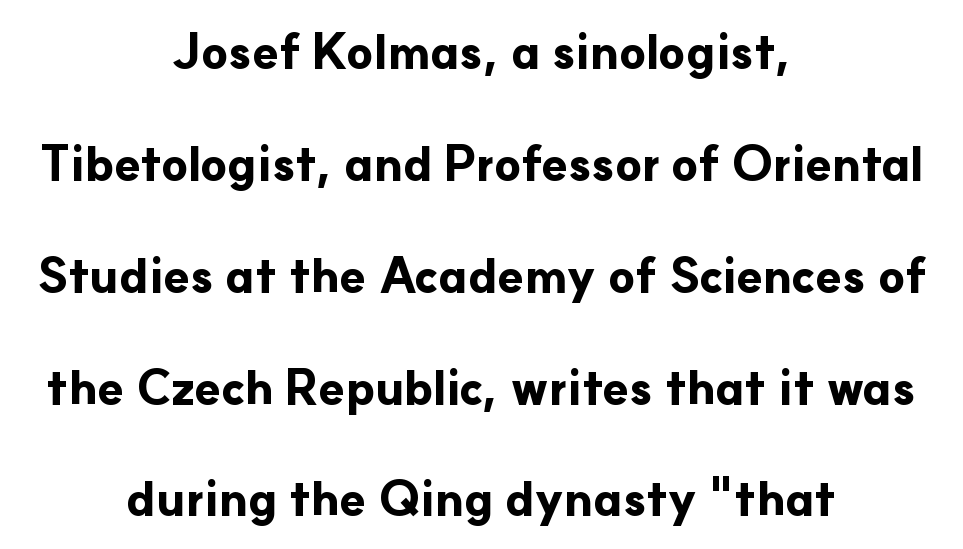
{"serif": "no", "italic": "no", "bold": "yes", "weight": "bold", "width": "normal", "stroke_contrast": "low", "x_height": "small", "monospaced": "no", "underline": "no", "align": "center", "line_spacing": "loose", "line_spacing_ratio": 2.33, "letter_spacing": "normal", "letter_spacing_em": 0.0, "glyph_px": 48}
